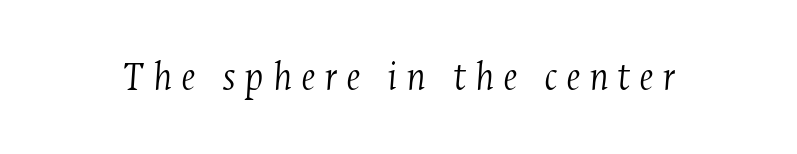
The passage shown is typed in a proportional face where columns would drift. The horizontal fit of the characters is loose and conspicuously gappy. Does the type have serifs? Yes, each stem ends in a small foot. Every character sits at an angle, as italics do.
